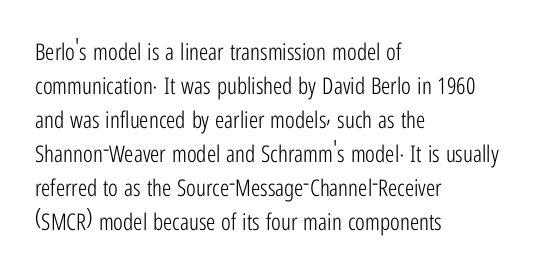
The type sits square on the baseline with zero lean. Stem width sits at or under what a default text font uses. Horizontally, the lines are justified to the leading edge only. This sample keeps an unexceptional amount of space between lines. The space beneath each line is pristine and unruled. There is no visible air inserted between adjacent glyphs.
